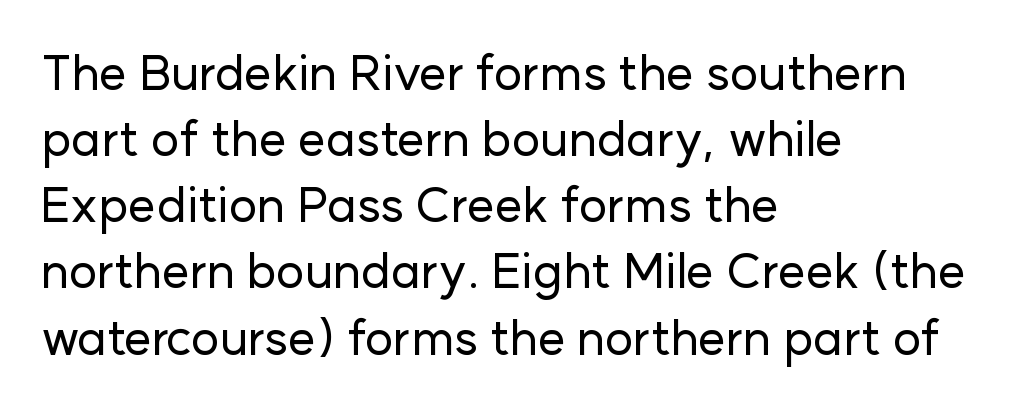
Each row of text sits above clean, open space. The lettering stays uniformly vertical, giving the passage a roman look. You could not count columns in this text — the font is proportionally spaced. Compared with typical body copy, the letter spacing here is the same. Interline gaps are of average width in this sample.
